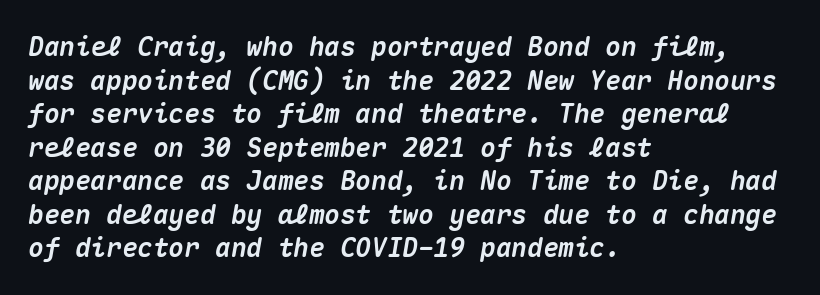
{"italic": "yes", "lean": "right", "slant_degrees": 10, "bold": "yes", "underline": "no", "align": "left", "line_spacing": "normal", "line_spacing_ratio": 1.29, "letter_spacing": "normal", "letter_spacing_em": 0.0, "glyph_px": 26}
